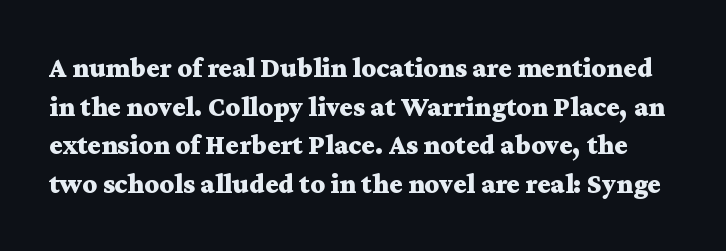
The letterforms sit shoulder to shoulder at normal distance. Do the letters lean? They stand straight. Regular leading. The specimen omits any rule beneath the text block's lines.
